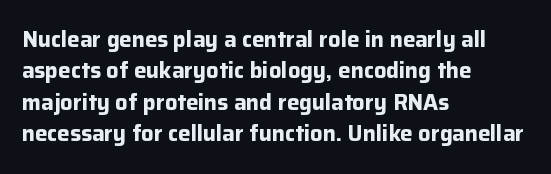
The vertical gap from one line to the next is medium. Bold? Absolutely — the strokes are thick and heavy. Plain, unruled lines of type. The ragged edge is on the right, which tells us the setting is flush left.
